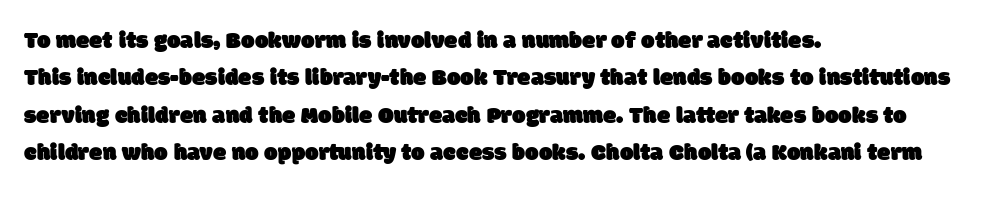
{"underline": "no", "align": "left", "line_spacing": "normal", "line_spacing_ratio": 1.56, "letter_spacing": "normal", "letter_spacing_em": 0.0, "glyph_px": 24}
